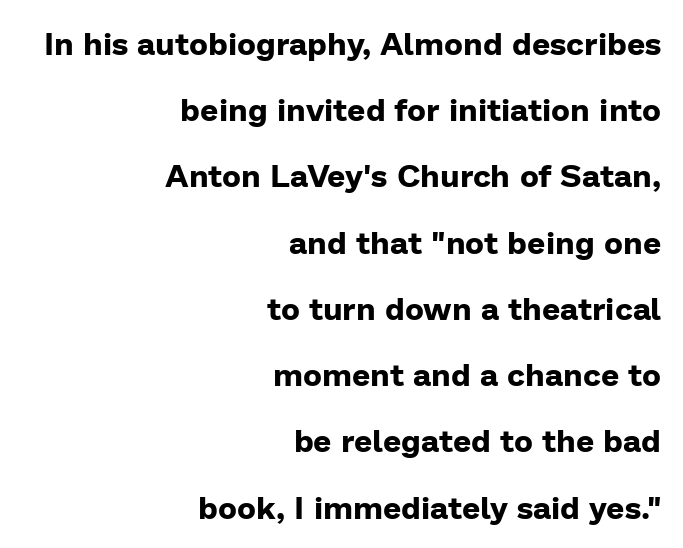
Q: Is the text bold? A: Yes.
Q: Is the text italic (slanted)? A: No, it is upright.
Q: Is the typeface a serif or a sans-serif typeface? A: Sans-serif.
Q: Is the text underlined? A: No.
Q: How is the paragraph aligned? A: Right-aligned.
Q: Is the spacing between letters normal or unusually wide? A: Normal.
Q: Is the spacing between lines tight, normal or loose? A: Loose.
Q: Width (condensed, normal, or wide)? A: Normal.
Q: Stroke contrast? A: Low.
Q: x-height? A: Medium.
Q: Monospaced? A: No.
